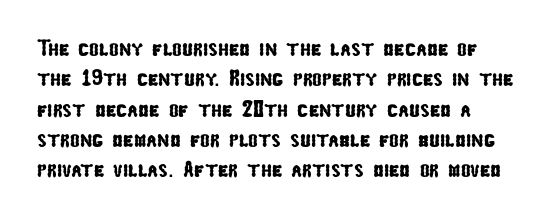
Q: Is the text underlined? A: No.
Q: How is the paragraph aligned? A: Left-aligned.
Q: Is the spacing between letters normal or unusually wide? A: Normal.
Q: Is the spacing between lines tight, normal or loose? A: Normal.
